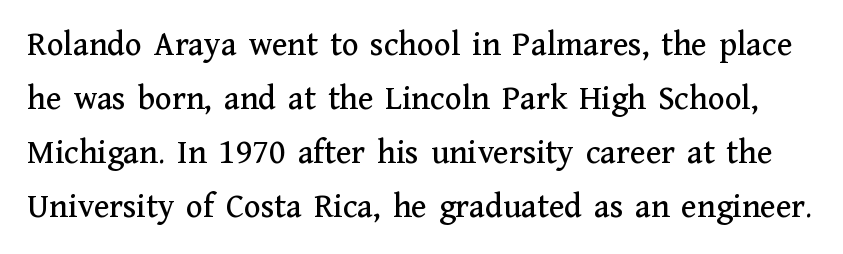
Each letter's strokes conclude with small projecting serifs. Posture: straight, roman, zero tilt. The designer left line spacing at the default. Has an underline been added? It has not. Glyph-to-glyph distance matches everyday printed text. Varying glyph widths throughout — classic text-font behaviour.
